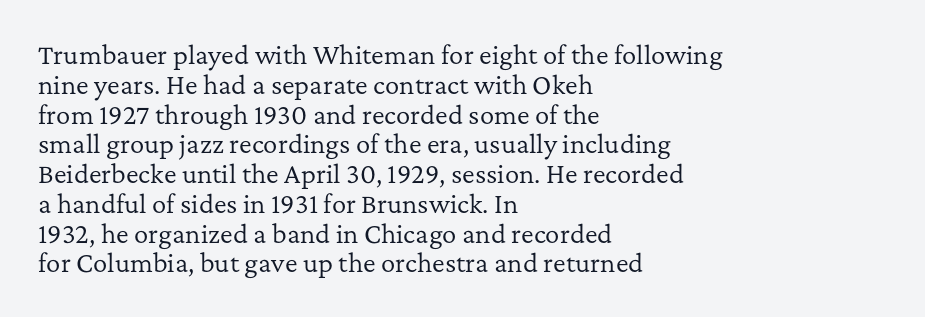
Q: Is the text bold? A: No.
Q: Is the text italic (slanted)? A: No, it is upright.
Q: Is the text underlined? A: No.
Q: How is the paragraph aligned? A: Left-aligned.
Q: Is the spacing between letters normal or unusually wide? A: Normal.
